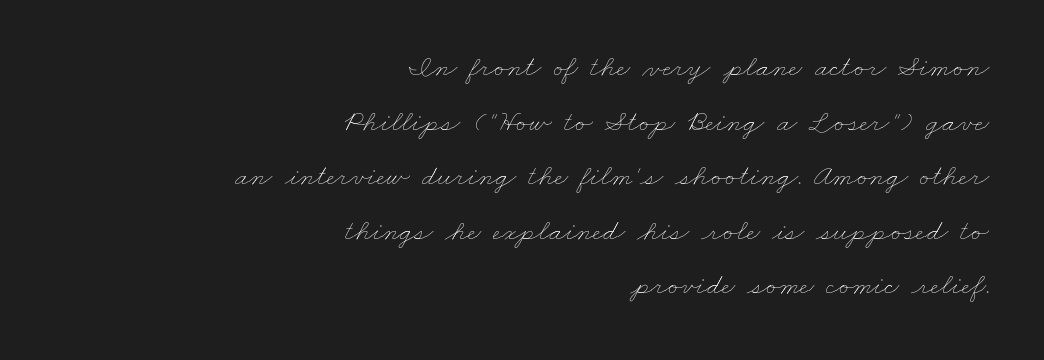
The image shows 30 px thin, wide type; set right-aligned, line spacing 1.82x, normal letter spacing, not underlined; low stroke contrast and a small x-height.
